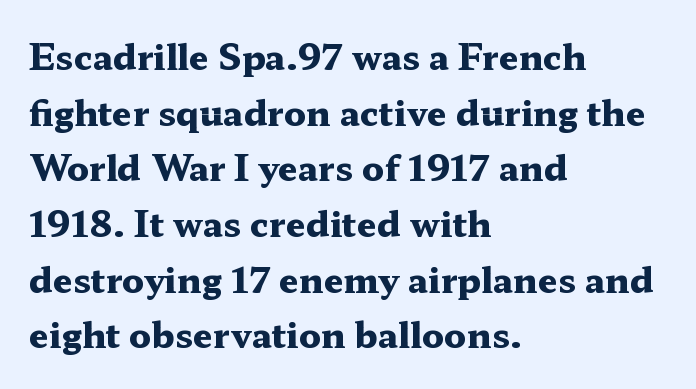
Q: Is the text bold? A: Yes.
Q: Is the text italic (slanted)? A: No, it is upright.
Q: Is the typeface a serif or a sans-serif typeface? A: Serif.
Q: Is the text underlined? A: No.
Q: How is the paragraph aligned? A: Left-aligned.
Q: Is the spacing between letters normal or unusually wide? A: Normal.
Q: Is the spacing between lines tight, normal or loose? A: Normal.
Q: Width (condensed, normal, or wide)? A: Wide.
Q: Stroke contrast? A: Medium.
Q: x-height? A: Medium.
Q: Monospaced? A: No.
